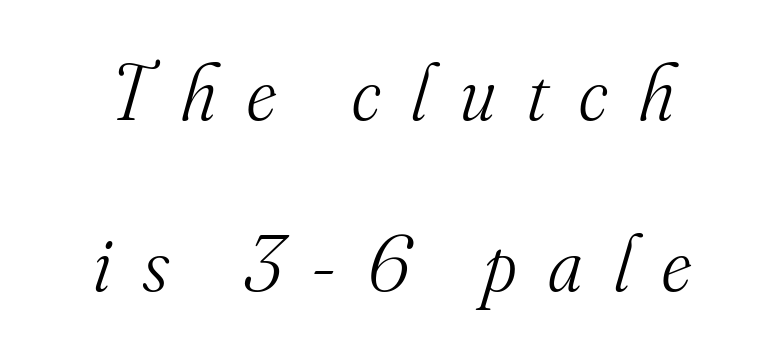
Q: Is the text bold? A: No.
Q: Is the text italic (slanted)? A: Yes, it leans right by about 16 degrees.
Q: Is the typeface a serif or a sans-serif typeface? A: Serif.
Q: Is the text underlined? A: No.
Q: Is the spacing between letters normal or unusually wide? A: Unusually wide.
Q: Is the spacing between lines tight, normal or loose? A: Loose.
Q: Width (condensed, normal, or wide)? A: Normal.
Q: Stroke contrast? A: Medium.
Q: x-height? A: Small.
Q: Monospaced? A: No.
